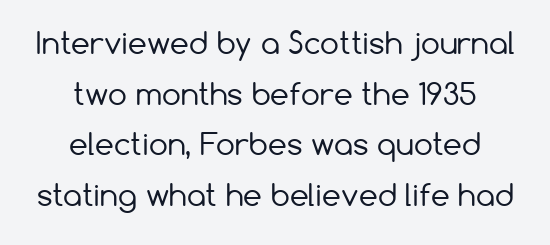
{"serif": "no", "italic": "no", "bold": "no", "weight": "regular", "width": "normal", "stroke_contrast": "low", "x_height": "medium", "monospaced": "no", "underline": "no", "align": "center", "line_spacing": "normal", "line_spacing_ratio": 1.69, "letter_spacing": "normal", "letter_spacing_em": 0.0, "glyph_px": 30}
